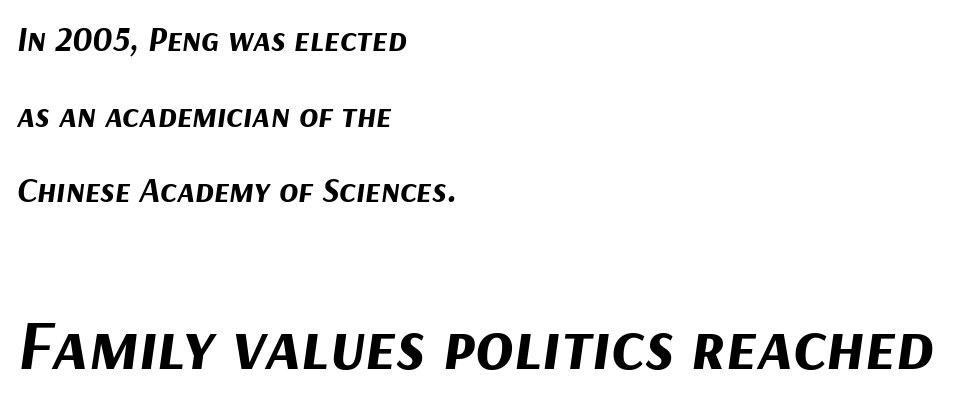
An italicized treatment has been applied to the whole sample. This rendering leaves character spacing at its baseline value. Two sizes are in play, and the larger belongs to the second block. Compared with an ordinary text face, these strokes are far heavier — a full bold. This sample has the flowing, uneven cadence of proportional lettering. Airy leading.
